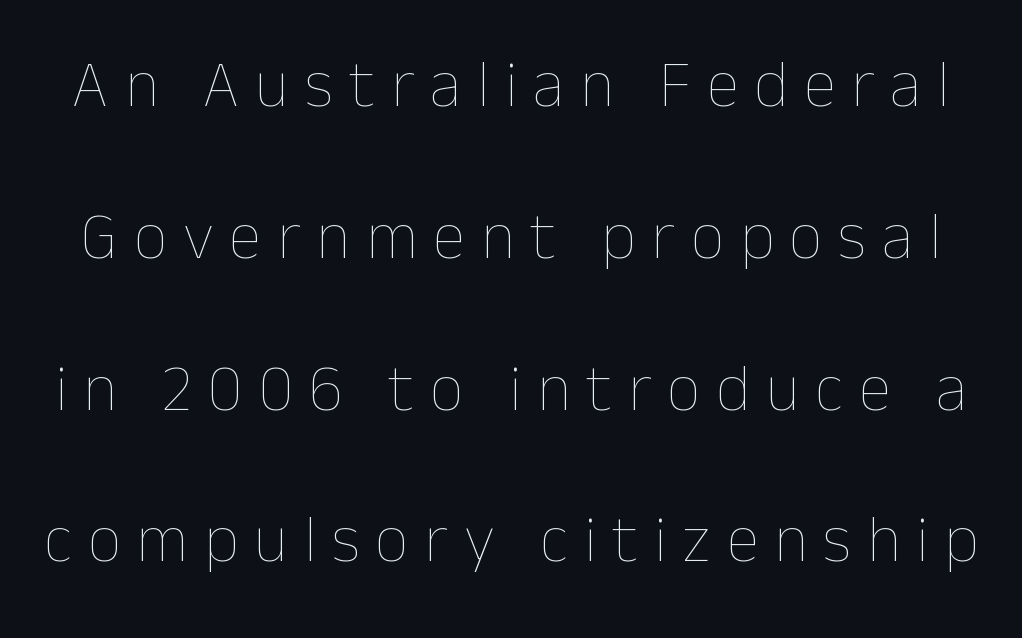
This rendering widens character spacing well past its baseline value. Posture: upright roman. Vertical stems look standard width or narrower in stroke. A bare baseline throughout the passage. Vertically, the passage feels expansive, rows floating well apart. The face used here is proportionally spaced, like ordinary book or web type.
